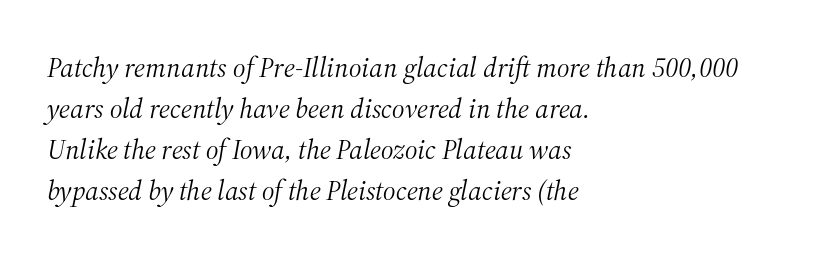
A typesetter would call this zero additional tracking. The face used here is proportionally spaced, like ordinary book or web type. Successive baselines arrive at the customary interval. Emphasis-style slanted type is in use. Stem width sits at or under what a default text font uses. The lines are quadded left.
